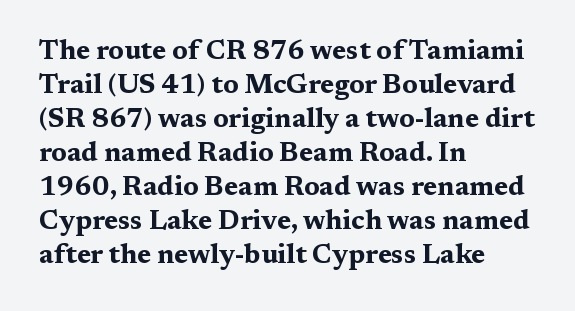
Q: Is the text bold? A: Yes.
Q: Is the text italic (slanted)? A: No, it is upright.
Q: Is the text underlined? A: No.
Q: How is the paragraph aligned? A: Left-aligned.
Q: Is the spacing between letters normal or unusually wide? A: Normal.
Q: Is the spacing between lines tight, normal or loose? A: Normal.
